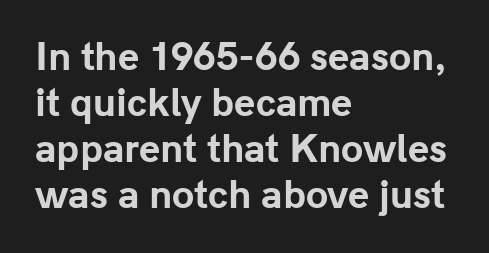
{"serif": "no", "italic": "no", "bold": "yes", "weight": "bold", "width": "normal", "stroke_contrast": "low", "x_height": "medium", "monospaced": "no", "underline": "no", "align": "left", "line_spacing": "normal", "line_spacing_ratio": 1.28, "letter_spacing": "normal", "letter_spacing_em": 0.0, "glyph_px": 36}
